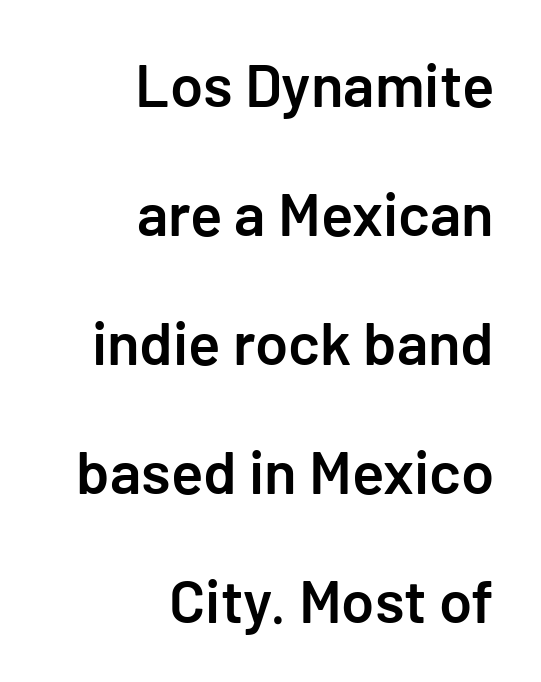
Q: Is the text bold? A: Semi-bold.
Q: Is the text italic (slanted)? A: No, it is upright.
Q: Is the typeface a serif or a sans-serif typeface? A: Sans-serif.
Q: Is the text underlined? A: No.
Q: How is the paragraph aligned? A: Right-aligned.
Q: Is the spacing between letters normal or unusually wide? A: Normal.
Q: Is the spacing between lines tight, normal or loose? A: Loose.
Q: Width (condensed, normal, or wide)? A: Normal.
Q: Stroke contrast? A: Low.
Q: x-height? A: Medium.
